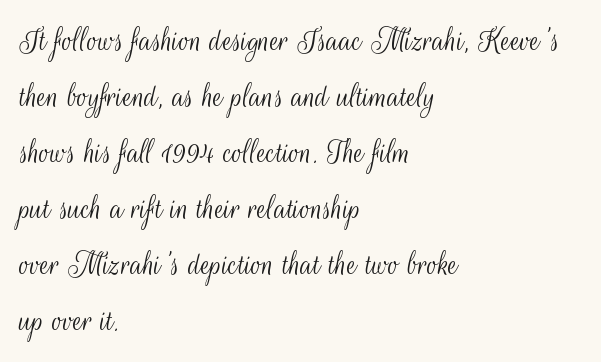
{"serif": "no", "bold": "no", "weight": "light", "width": "condensed", "stroke_contrast": "medium", "x_height": "small", "monospaced": "no", "underline": "no", "align": "left", "line_spacing": "normal", "line_spacing_ratio": 1.6, "letter_spacing": "normal", "letter_spacing_em": 0.0, "glyph_px": 35}
